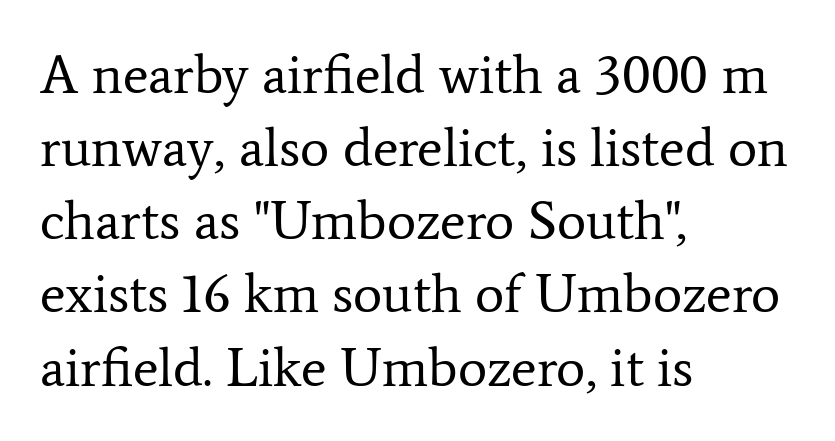
The image shows 55 px regular-weight serif type, upright; set left-aligned, normal line spacing (1.33x), normal letter spacing, not underlined; low stroke contrast and a medium x-height.
